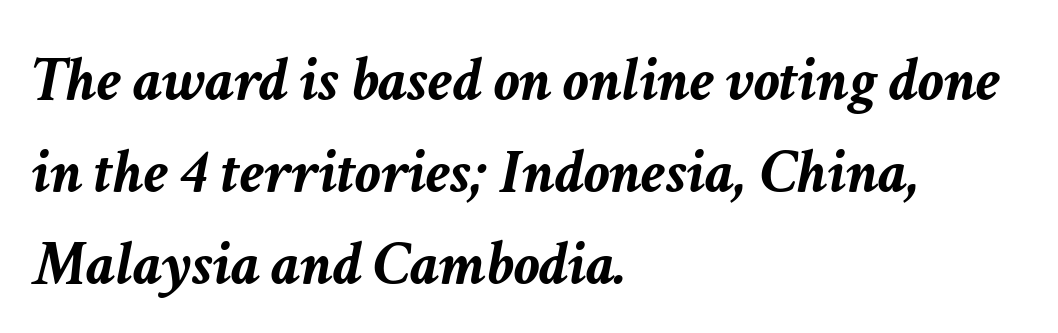
The image shows 64 px semibold type, italic (leaning right); set left-aligned, normal line spacing (1.44x), normal letter spacing, not underlined; low stroke contrast and a medium x-height.
